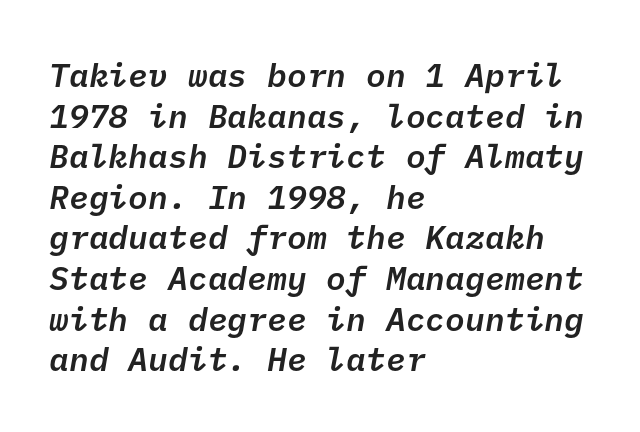
The image shows 33 px semibold sans-serif type; set left-aligned, line spacing 1.23x, normal letter spacing, not underlined; low stroke contrast and a medium x-height.
